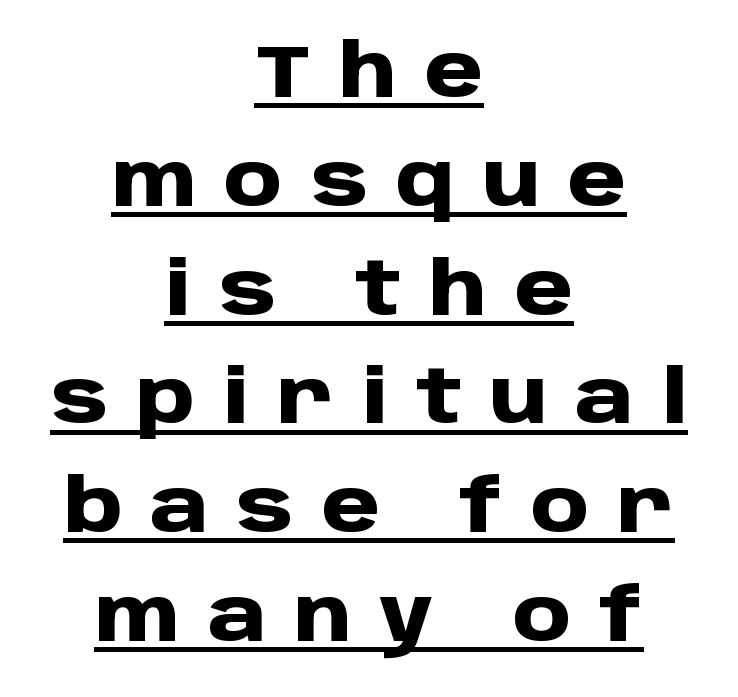
Q: Is the text bold? A: Yes.
Q: Is the text italic (slanted)? A: No, it is upright.
Q: Is the typeface a serif or a sans-serif typeface? A: Sans-serif.
Q: Is the text underlined? A: Yes.
Q: How is the paragraph aligned? A: Centered.
Q: Is the spacing between letters normal or unusually wide? A: Unusually wide.
Q: Is the spacing between lines tight, normal or loose? A: Normal.
Q: Width (condensed, normal, or wide)? A: Normal.
Q: Stroke contrast? A: Low.
Q: x-height? A: Large.
Q: Monospaced? A: No.
